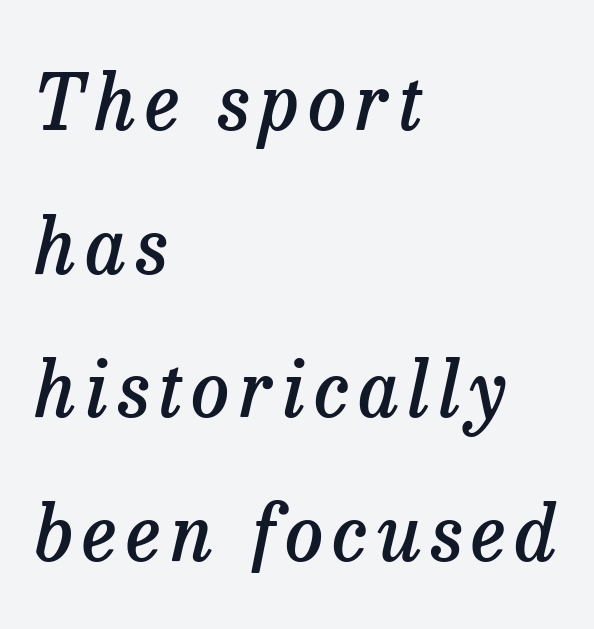
Q: Is the text bold? A: Semi-bold.
Q: Is the text italic (slanted)? A: Yes, it leans right by about 13 degrees.
Q: Is the typeface a serif or a sans-serif typeface? A: Serif.
Q: Is the text underlined? A: No.
Q: How is the paragraph aligned? A: Left-aligned.
Q: Width (condensed, normal, or wide)? A: Normal.
Q: Stroke contrast? A: Low.
Q: x-height? A: Medium.
Q: Monospaced? A: No.
